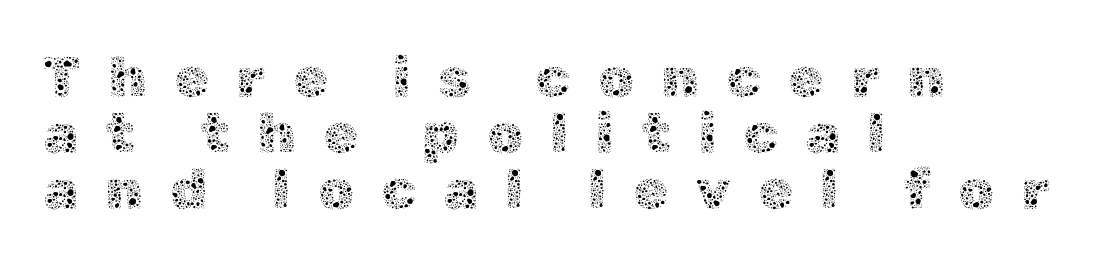
The image shows 57 px thin type, upright; set left-aligned, tight line spacing (0.98x), unusually wide letter spacing (+0.47 em), not underlined; a medium x-height.
